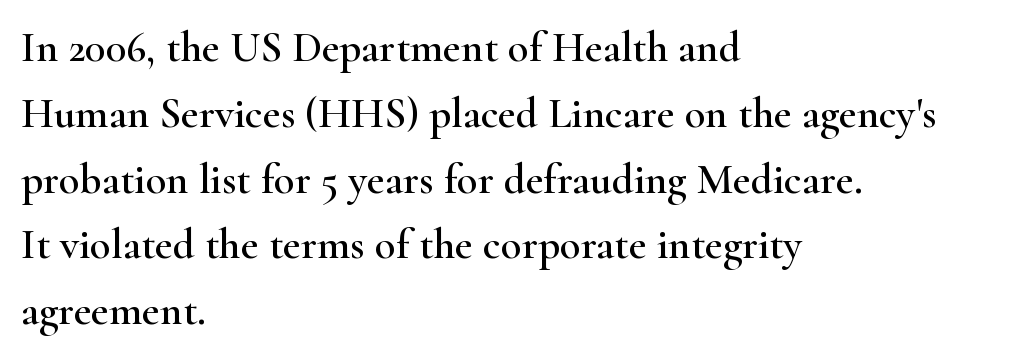
The image shows 43 px wide serif type, upright; set left-aligned, normal line spacing (1.53x), normal letter spacing, not underlined; high stroke contrast and a small x-height.
